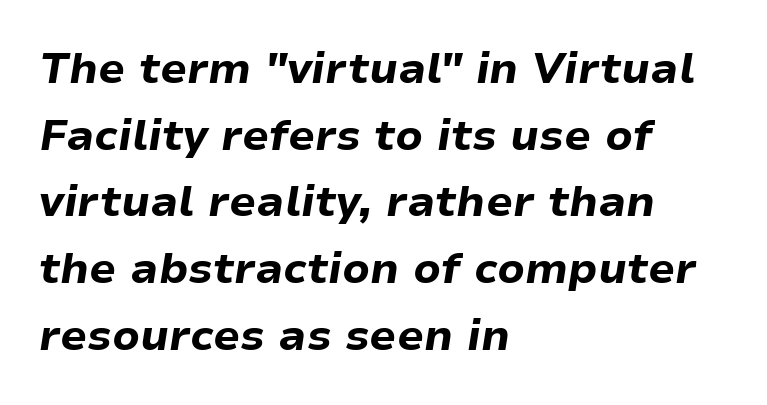
The image shows 43 px bold type, italic (leaning right); set left-aligned, normal line spacing (1.55x), normal letter spacing, not underlined; low stroke contrast and a medium x-height.
